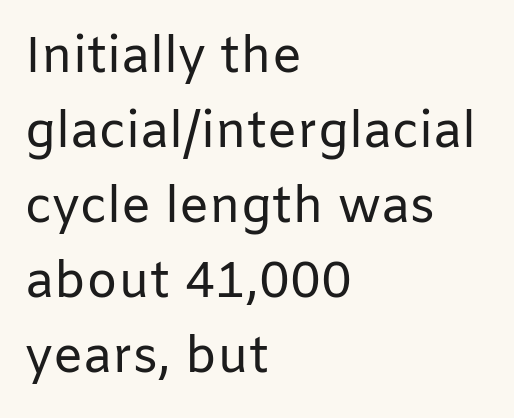
{"serif": "no", "italic": "no", "bold": "no", "weight": "regular", "width": "normal", "stroke_contrast": "low", "x_height": "medium", "monospaced": "no", "underline": "no", "align": "left", "line_spacing": "normal", "line_spacing_ratio": 1.5, "letter_spacing": "normal", "letter_spacing_em": 0.0, "glyph_px": 50}
